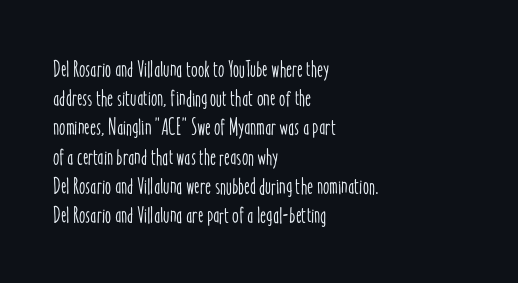
The image shows 23 px text type, upright; set left-aligned, normal line spacing (1.27x), normal letter spacing, not underlined.
